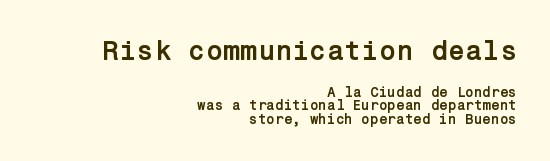
Larger block? The one above; the one below is distinctly smaller. The face used here has the dense, thick strokes of a bold. Words appear dense and cohesive because spacing is normal. Nobody drew a line under any word here. The rendering shows plain stroke endings on the letterforms — a sans-serif design.
